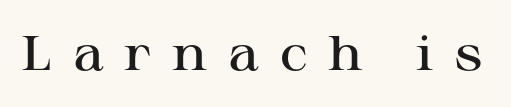
{"serif": "yes", "italic": "no", "bold": "semi", "weight": "semibold", "width": "wide", "stroke_contrast": "high", "x_height": "medium", "monospaced": "no", "underline": "no", "letter_spacing": "wide", "letter_spacing_em": 0.43, "glyph_px": 48}
